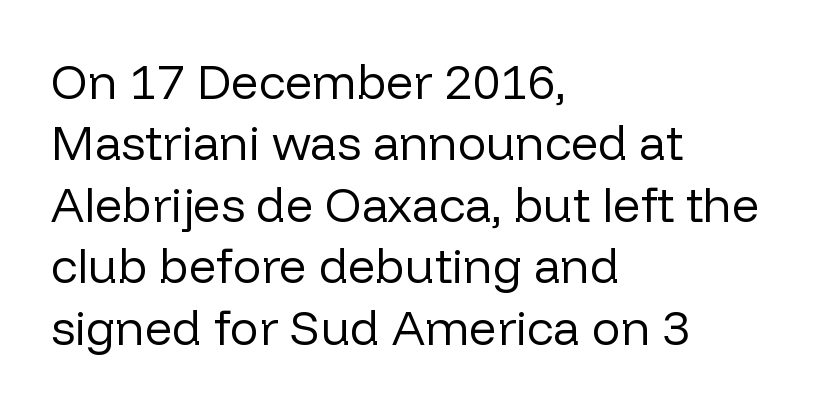
The image shows 48 px regular-weight sans-serif type, upright; set left-aligned, normal line spacing (1.28x), normal letter spacing, not underlined; low stroke contrast and a medium x-height.
